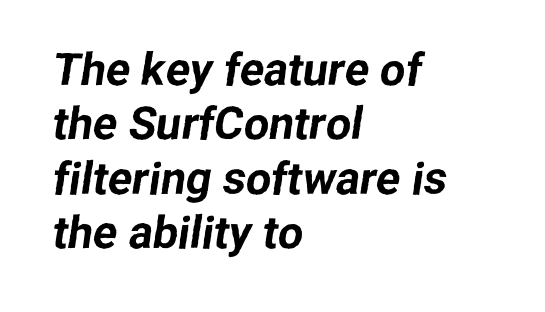
Q: Is the typeface a serif or a sans-serif typeface? A: Sans-serif.
Q: Is the text underlined? A: No.
Q: How is the paragraph aligned? A: Left-aligned.
Q: Is the spacing between letters normal or unusually wide? A: Normal.
Q: Width (condensed, normal, or wide)? A: Normal.
Q: Stroke contrast? A: Low.
Q: x-height? A: Medium.
Q: Monospaced? A: No.
